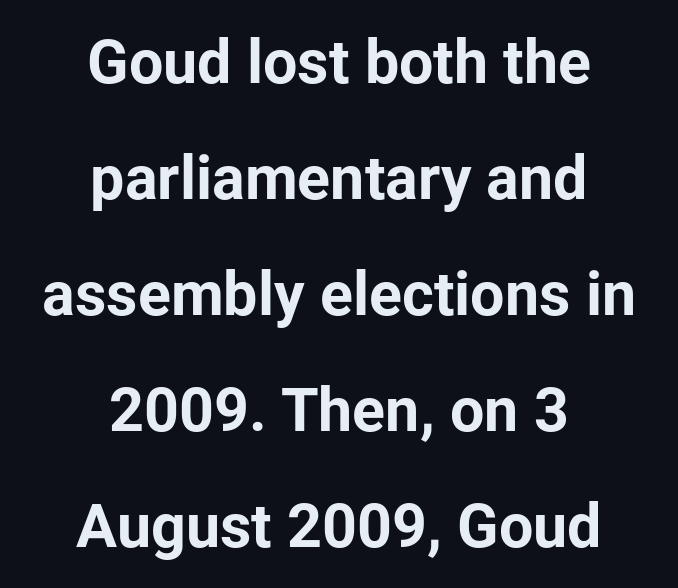
Q: Is the text bold? A: Yes.
Q: Is the text italic (slanted)? A: No, it is upright.
Q: Is the typeface a serif or a sans-serif typeface? A: Sans-serif.
Q: Is the text underlined? A: No.
Q: How is the paragraph aligned? A: Centered.
Q: Is the spacing between letters normal or unusually wide? A: Normal.
Q: Is the spacing between lines tight, normal or loose? A: Loose.
Q: Width (condensed, normal, or wide)? A: Normal.
Q: Stroke contrast? A: Low.
Q: x-height? A: Medium.
Q: Monospaced? A: No.
